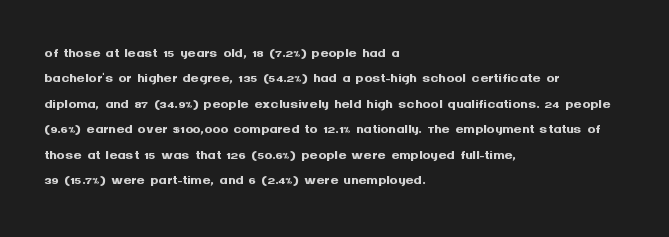
Characters follow at the spacing the type designer built in. What's the leading like? Ordinary, nothing unusual. Horizontal alignment here is leftward, the default for most running prose. The words here are not underlined. The typesetting leans heavy: a genuine bold.
